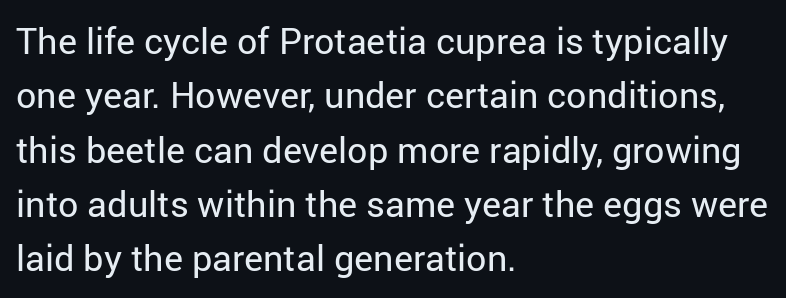
Decoration check: the copy has no underline. Quick note: interline space is typical. Spacing verdict: proportional, widths tailored to each character. Is there any slant? The stems are plumb. Stems and bowls with no extra thickness — not bold.
